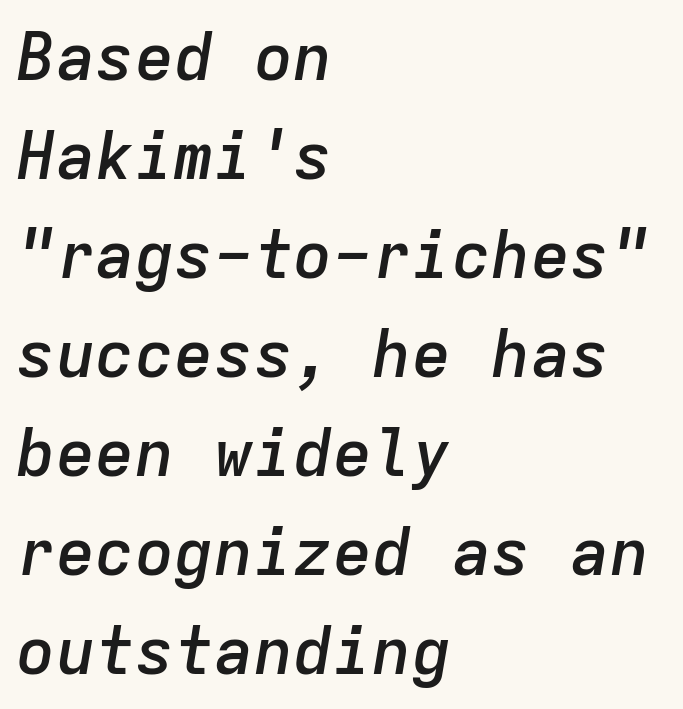
{"italic": "yes", "lean": "right", "slant_degrees": 9, "bold": "semi", "weight": "semibold", "width": "normal", "stroke_contrast": "low", "x_height": "medium", "monospaced": "yes", "underline": "no", "align": "left", "line_spacing": "normal", "line_spacing_ratio": 1.5, "letter_spacing": "normal", "letter_spacing_em": 0.0, "glyph_px": 66}
